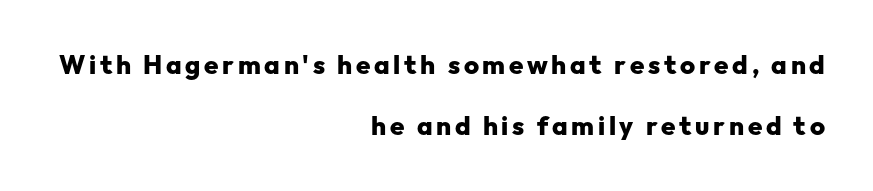
Q: Is the text bold? A: Yes.
Q: Is the text italic (slanted)? A: No, it is upright.
Q: Is the text underlined? A: No.
Q: How is the paragraph aligned? A: Right-aligned.
Q: Is the spacing between lines tight, normal or loose? A: Loose.
